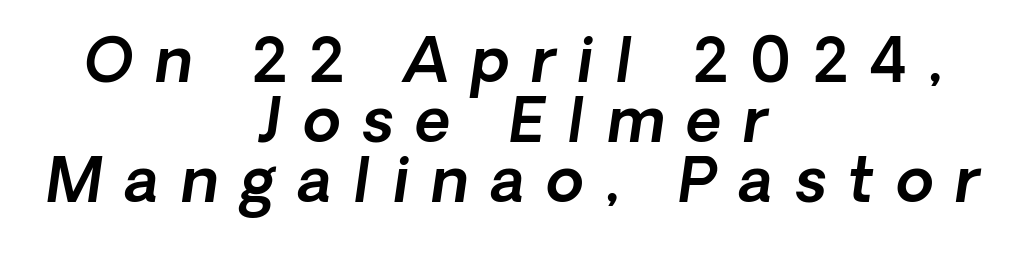
Neither beginnings nor endings align; midpoints do. The designer dialed line spacing down below the default. These lines were composed using italics. Quick note: underline off. Do the characters align in a grid? No, the font is proportional. You could only call the tracking loose — the letters float apart.
